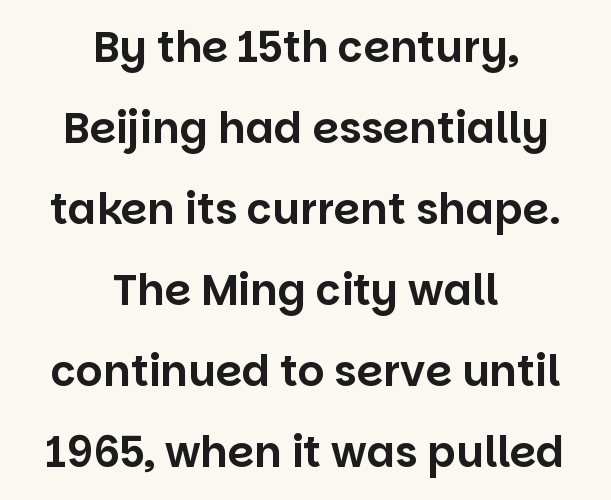
The image shows 42 px sans-serif type, upright; set centered, loose line spacing (1.93x), normal letter spacing, not underlined; low stroke contrast and a large x-height.
